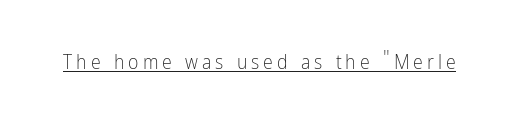
{"italic": "no", "bold": "no", "underline": "yes", "letter_spacing": "wide", "letter_spacing_em": 0.2, "glyph_px": 20}
